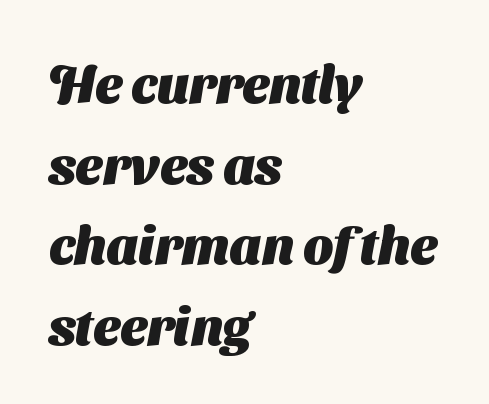
The image shows 52 px heavy sans-serif type; set left-aligned, normal line spacing (1.55x), normal letter spacing, not underlined; medium stroke contrast and a medium x-height.
